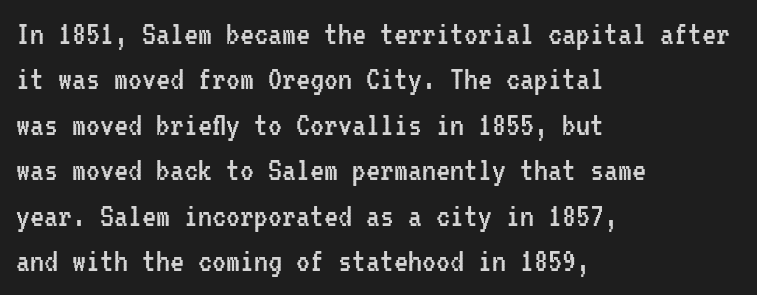
The type family on display is of the sans-serif kind. Every character sits straight up, as roman type does. Vertical spacing — default. The letters look calm and open, with moderate or lighter stems. Glyph-to-glyph distance matches everyday printed text.
